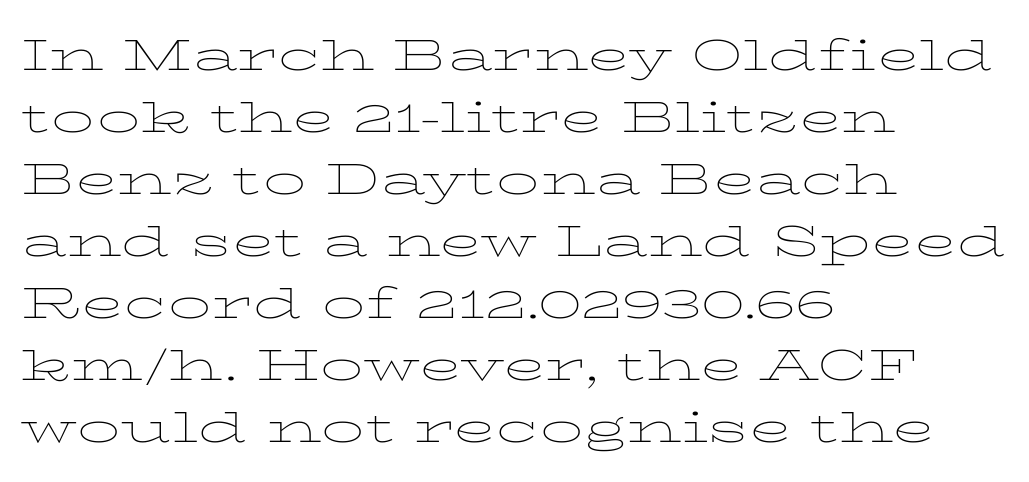
{"serif": "yes", "italic": "no", "bold": "no", "weight": "thin", "width": "wide", "stroke_contrast": "low", "x_height": "medium", "monospaced": "no", "underline": "no", "align": "left", "line_spacing": "normal", "line_spacing_ratio": 1.44, "letter_spacing": "normal", "letter_spacing_em": 0.0, "glyph_px": 43}
